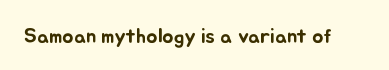
Every character sits straight up, as roman type does. The string is rendered with underlining switched off. Students, note that the glyphs here touch the page at normal intervals.
